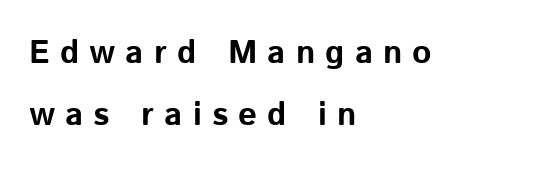
Q: Is the text bold? A: Yes.
Q: Is the text italic (slanted)? A: No, it is upright.
Q: Is the typeface a serif or a sans-serif typeface? A: Sans-serif.
Q: Is the text underlined? A: No.
Q: How is the paragraph aligned? A: Left-aligned.
Q: Is the spacing between letters normal or unusually wide? A: Unusually wide.
Q: Width (condensed, normal, or wide)? A: Normal.
Q: Stroke contrast? A: Low.
Q: x-height? A: Medium.
Q: Monospaced? A: No.
